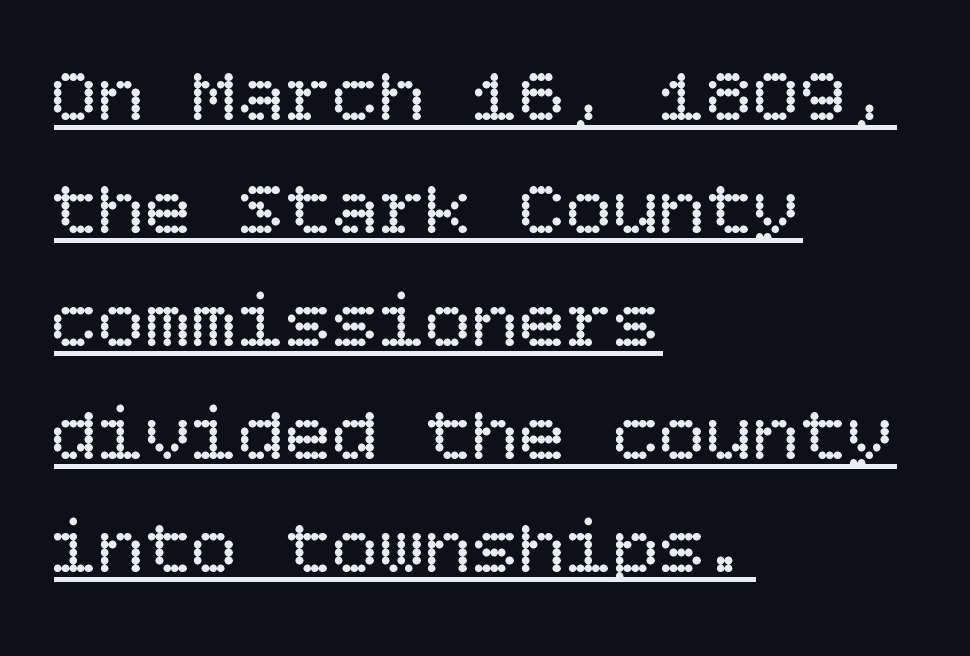
Horizontal bands of white between lines are of average thickness. Spacing between characters is what you'd get straight out of the box. Stroke thickness stays within the range of a standard reading face or lighter. The rendering anchors every line to the left-hand side. Do the letters lean? They stand straight. Underlining? Definitely there.
